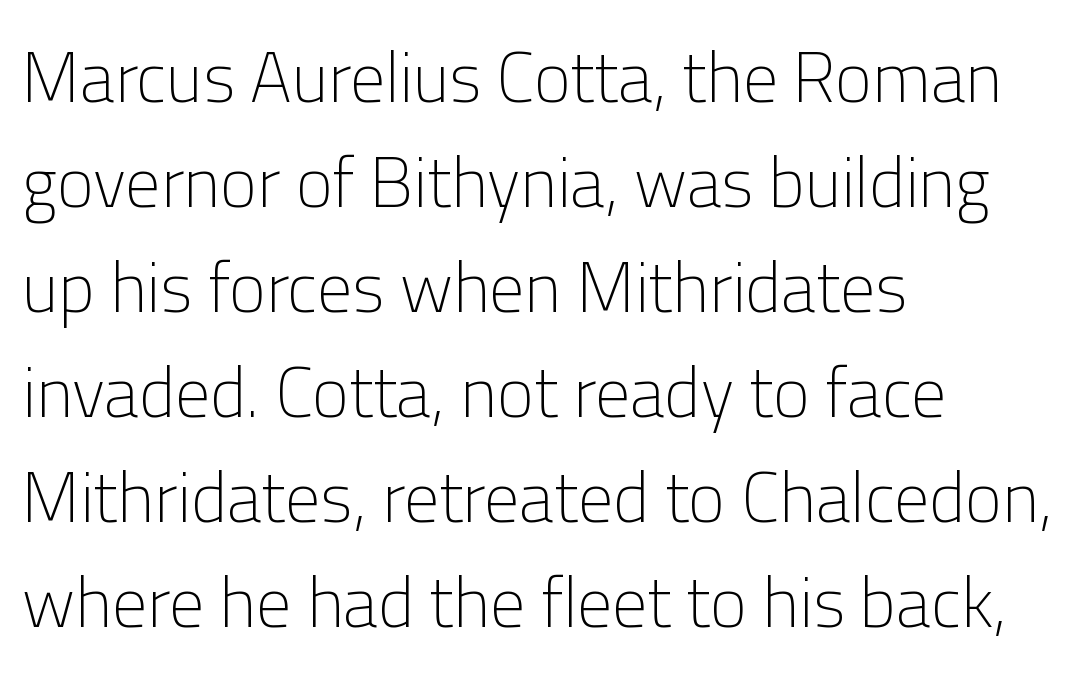
{"serif": "no", "italic": "no", "bold": "no", "weight": "light", "width": "normal", "stroke_contrast": "low", "x_height": "medium", "monospaced": "no", "underline": "no", "align": "left", "line_spacing": "normal", "line_spacing_ratio": 1.5, "letter_spacing": "normal", "letter_spacing_em": 0.0, "glyph_px": 70}
